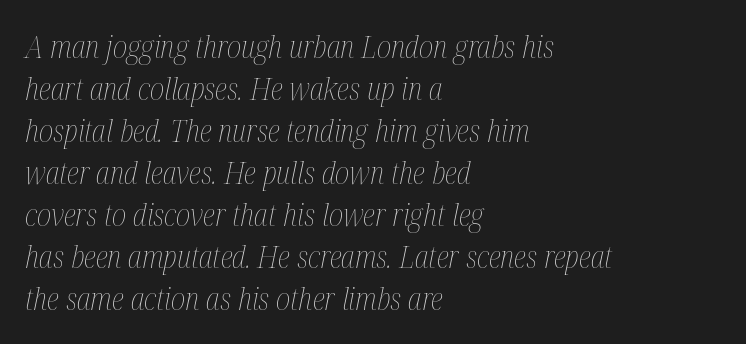
Q: Is the text bold? A: No.
Q: Is the text italic (slanted)? A: Yes, it leans right by about 12 degrees.
Q: Is the text underlined? A: No.
Q: How is the paragraph aligned? A: Left-aligned.
Q: Is the spacing between letters normal or unusually wide? A: Normal.
Q: Is the spacing between lines tight, normal or loose? A: Normal.
Q: Width (condensed, normal, or wide)? A: Condensed.
Q: Stroke contrast? A: Medium.
Q: x-height? A: Medium.
Q: Monospaced? A: No.
